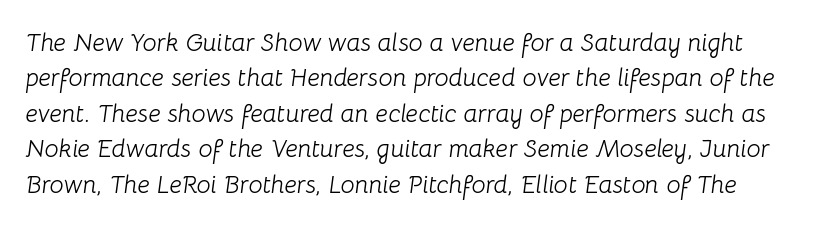
Q: Is the text bold? A: No.
Q: Is the text italic (slanted)? A: Yes, it leans right by about 8 degrees.
Q: Is the text underlined? A: No.
Q: Is the spacing between letters normal or unusually wide? A: Normal.
Q: Is the spacing between lines tight, normal or loose? A: Normal.
